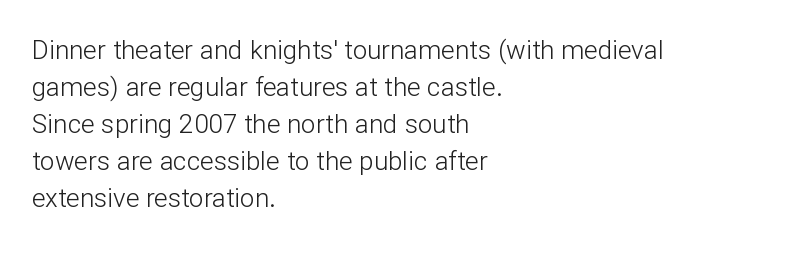
Q: Is the text bold? A: No.
Q: Is the text italic (slanted)? A: No, it is upright.
Q: Is the text underlined? A: No.
Q: How is the paragraph aligned? A: Left-aligned.
Q: Is the spacing between letters normal or unusually wide? A: Normal.
Q: Is the spacing between lines tight, normal or loose? A: Normal.
